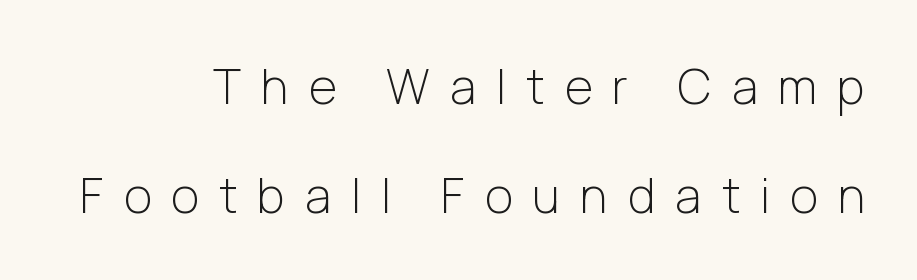
{"serif": "no", "italic": "no", "bold": "no", "weight": "light", "width": "normal", "stroke_contrast": "low", "x_height": "medium", "monospaced": "no", "underline": "no", "align": "right", "line_spacing": "loose", "line_spacing_ratio": 2.27, "letter_spacing": "wide", "letter_spacing_em": 0.42, "glyph_px": 48}
